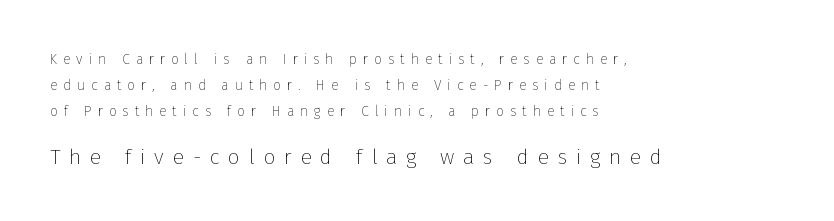
{"italic": "no", "bold": "no", "underline": "no", "align": "left", "line_spacing_ratio": 1.85, "letter_spacing": "wide", "letter_spacing_em": 0.42, "larger_block": "second", "size_ratio": 1.5, "glyph_px": 21}
